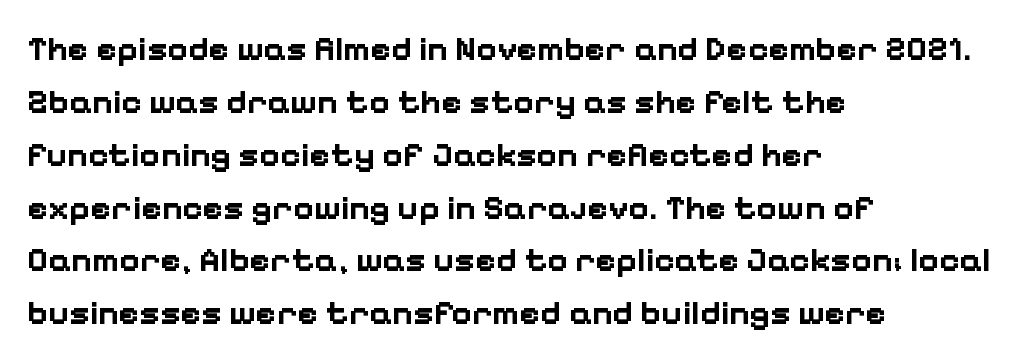
Q: Is the text bold? A: Yes.
Q: Is the text italic (slanted)? A: No, it is upright.
Q: Is the typeface a serif or a sans-serif typeface? A: Sans-serif.
Q: Is the text underlined? A: No.
Q: How is the paragraph aligned? A: Left-aligned.
Q: Is the spacing between letters normal or unusually wide? A: Normal.
Q: Is the spacing between lines tight, normal or loose? A: Normal.
Q: Width (condensed, normal, or wide)? A: Normal.
Q: Stroke contrast? A: Low.
Q: x-height? A: Medium.
Q: Monospaced? A: No.
